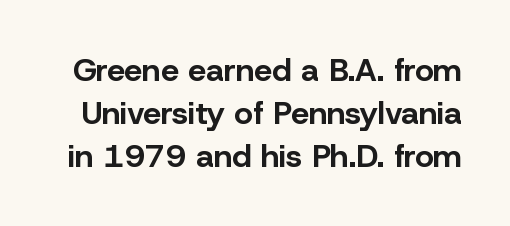
Q: Is the text bold? A: Yes.
Q: Is the text italic (slanted)? A: No, it is upright.
Q: Is the typeface a serif or a sans-serif typeface? A: Sans-serif.
Q: Is the text underlined? A: No.
Q: Is the spacing between letters normal or unusually wide? A: Normal.
Q: Is the spacing between lines tight, normal or loose? A: Normal.
Q: Width (condensed, normal, or wide)? A: Normal.
Q: Stroke contrast? A: Low.
Q: x-height? A: Medium.
Q: Monospaced? A: No.
